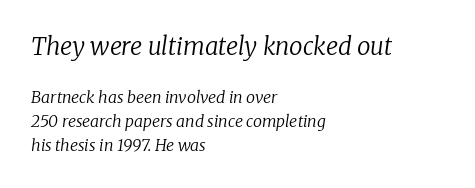
This sample keeps an unexceptional amount of space between lines. This rendering uses left alignment, leaving the right contour irregular. Bare-footed words on every line. Which of the two is more prominent by size? The first, at the top. Posture: slanted.
